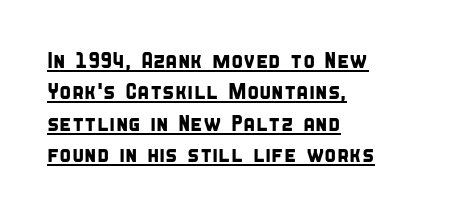
{"underline": "yes", "align": "left", "line_spacing": "normal", "line_spacing_ratio": 1.43, "letter_spacing": "normal", "letter_spacing_em": 0.0, "glyph_px": 22}
